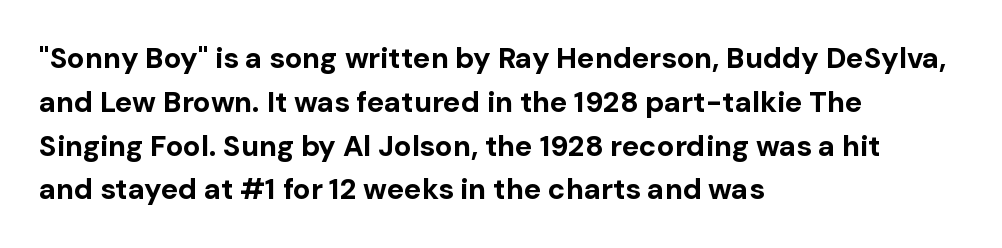
{"serif": "no", "italic": "no", "bold": "yes", "weight": "bold", "width": "normal", "stroke_contrast": "low", "x_height": "medium", "monospaced": "no", "underline": "no", "align": "left", "line_spacing": "normal", "line_spacing_ratio": 1.51, "letter_spacing": "normal", "letter_spacing_em": 0.0, "glyph_px": 29}
